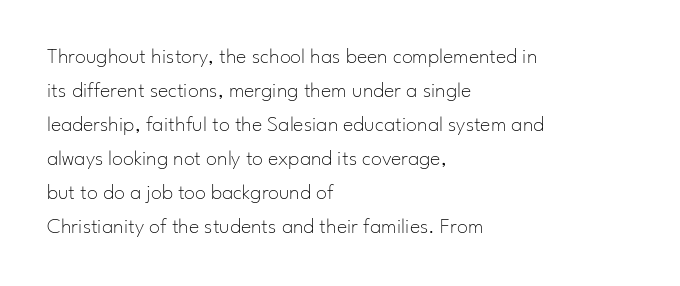
The image shows 22 px text type, upright; set left-aligned, normal line spacing (1.55x), normal letter spacing, not underlined.
